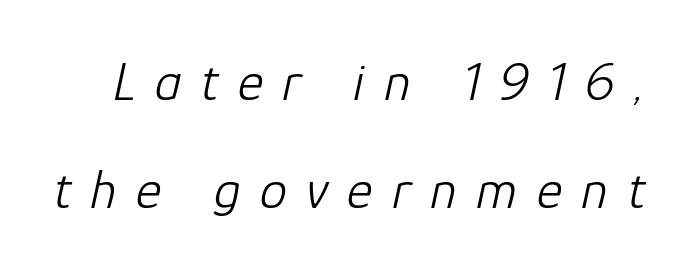
The image shows 55 px light type, italic (leaning right); set loose line spacing (1.97x), unusually wide letter spacing (+0.35 em), not underlined; low stroke contrast and a medium x-height.
